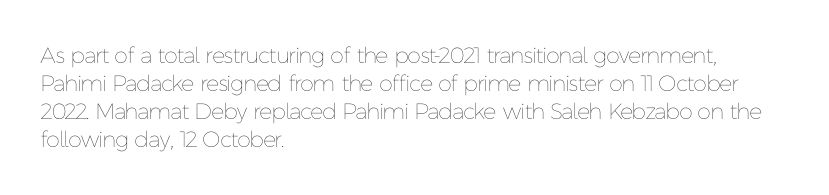
{"italic": "no", "bold": "no", "underline": "no", "align": "left", "line_spacing": "normal", "line_spacing_ratio": 1.28, "letter_spacing": "normal", "letter_spacing_em": 0.0, "glyph_px": 22}
